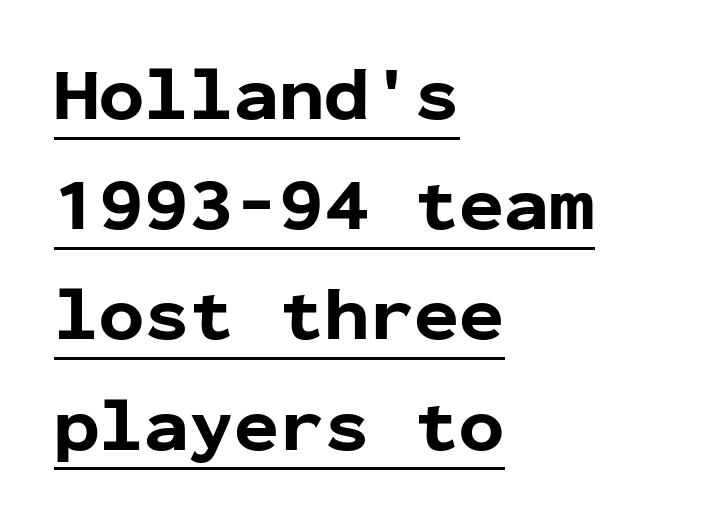
The letters stand upright; this is a roman face. Unlike a traditional serif, this face leaves its strokes unadorned. This sample has the even, mechanical cadence of fixed-width lettering. Honestly, the underline is the first thing you notice here.
